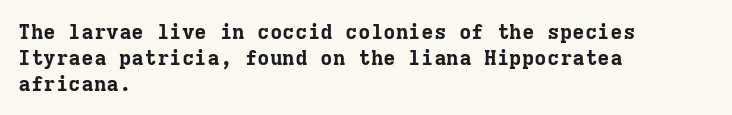
The letters stand upright; this is a roman face. Every row of glyphs begins at an identical x-position on the left. Between one letter and the next there's only the usual sliver of space. Caption: bold face, heavy strokes.
